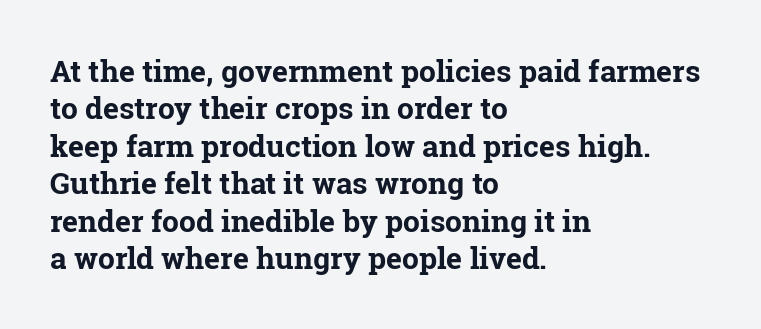
Q: Is the text bold? A: Yes.
Q: Is the text italic (slanted)? A: No, it is upright.
Q: Is the typeface a serif or a sans-serif typeface? A: Serif.
Q: Is the text underlined? A: No.
Q: How is the paragraph aligned? A: Left-aligned.
Q: Is the spacing between letters normal or unusually wide? A: Normal.
Q: Is the spacing between lines tight, normal or loose? A: Normal.
Q: Width (condensed, normal, or wide)? A: Normal.
Q: Stroke contrast? A: Low.
Q: x-height? A: Medium.
Q: Monospaced? A: No.
